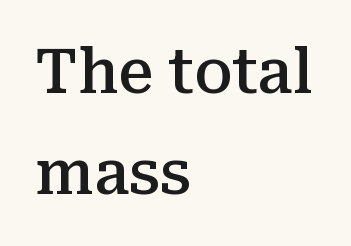
Q: Is the text bold? A: Semi-bold.
Q: Is the text italic (slanted)? A: No, it is upright.
Q: Is the typeface a serif or a sans-serif typeface? A: Serif.
Q: Is the text underlined? A: No.
Q: How is the paragraph aligned? A: Left-aligned.
Q: Is the spacing between letters normal or unusually wide? A: Normal.
Q: Is the spacing between lines tight, normal or loose? A: Normal.
Q: Width (condensed, normal, or wide)? A: Normal.
Q: Stroke contrast? A: Medium.
Q: x-height? A: Medium.
Q: Monospaced? A: No.
